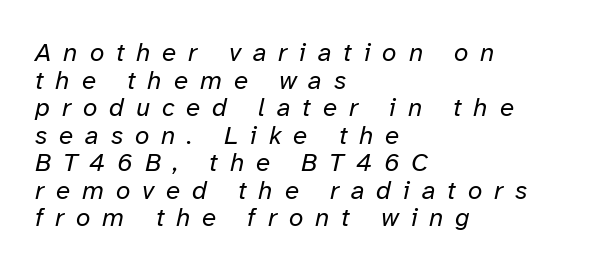
Q: Is the text bold? A: No.
Q: Is the text italic (slanted)? A: Yes, it leans right by about 12 degrees.
Q: Is the text underlined? A: No.
Q: How is the paragraph aligned? A: Left-aligned.
Q: Is the spacing between letters normal or unusually wide? A: Unusually wide.
Q: Is the spacing between lines tight, normal or loose? A: Tight.
